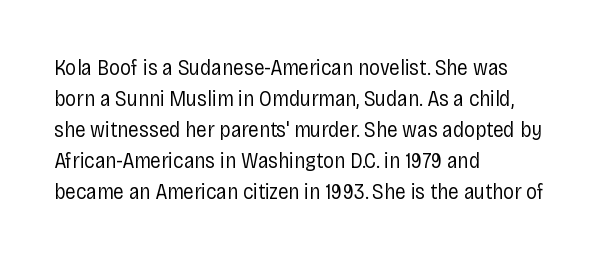
The words here are not underlined. Default kerning and tracking; the words read as compact shapes. The paragraph shown leans on its left margin. Posture: straight, roman, zero tilt. Vertical stems look standard width or narrower in stroke. Vertical spacing — default.
